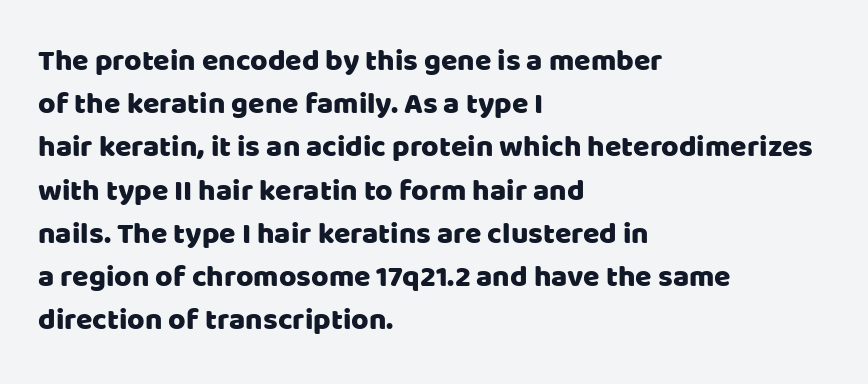
The image shows 30 px sans-serif type, upright; set left-aligned, normal line spacing (1.44x), normal letter spacing, not underlined; low stroke contrast and a large x-height.
